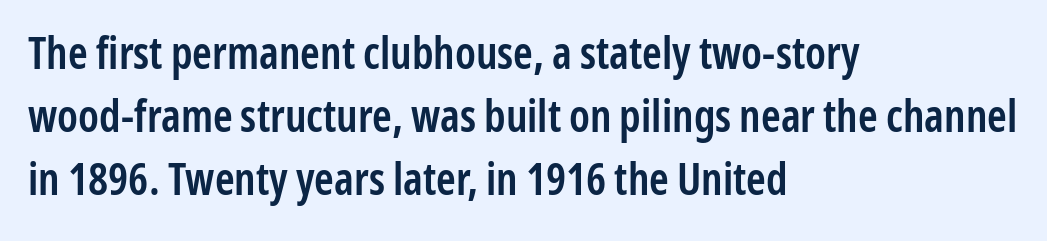
{"serif": "no", "italic": "no", "bold": "semi", "weight": "semibold", "width": "condensed", "stroke_contrast": "low", "x_height": "medium", "monospaced": "no", "underline": "no", "align": "left", "line_spacing": "normal", "line_spacing_ratio": 1.43, "letter_spacing": "normal", "letter_spacing_em": 0.0, "glyph_px": 44}
